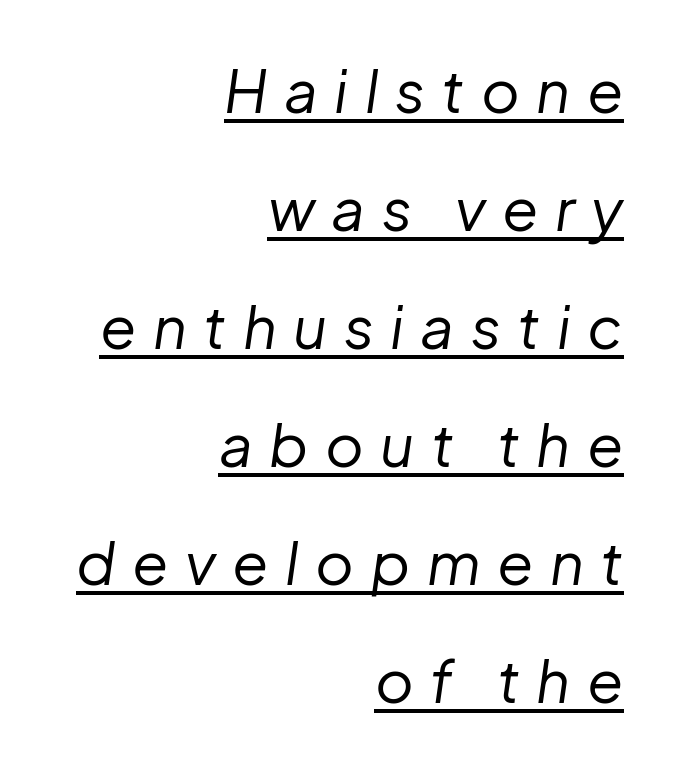
The image shows 59 px regular-weight type, italic (leaning right); set right-aligned, loose line spacing (2.0x), unusually wide letter spacing (+0.28 em), underlined; low stroke contrast and a medium x-height.
